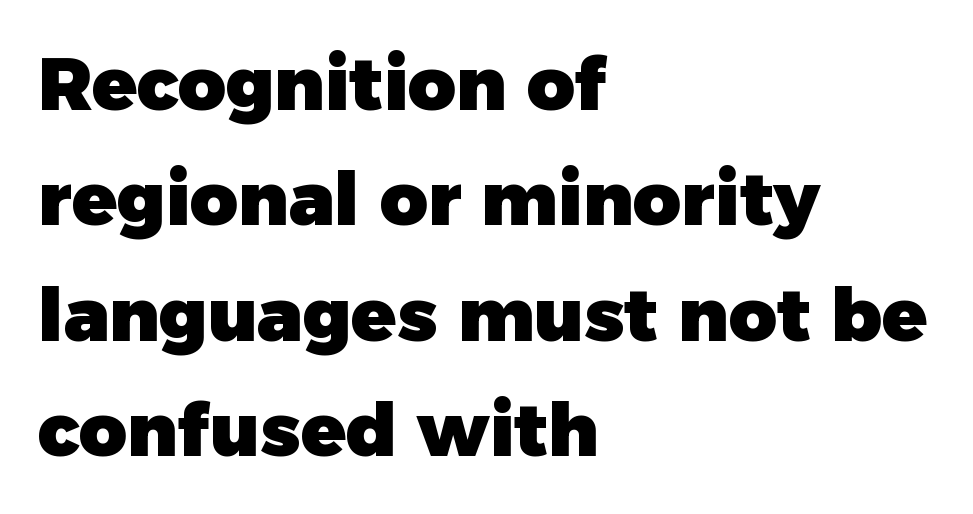
The image shows 74 px heavy sans-serif type, upright; set left-aligned, normal line spacing (1.56x), normal letter spacing, not underlined; low stroke contrast and a medium x-height.
